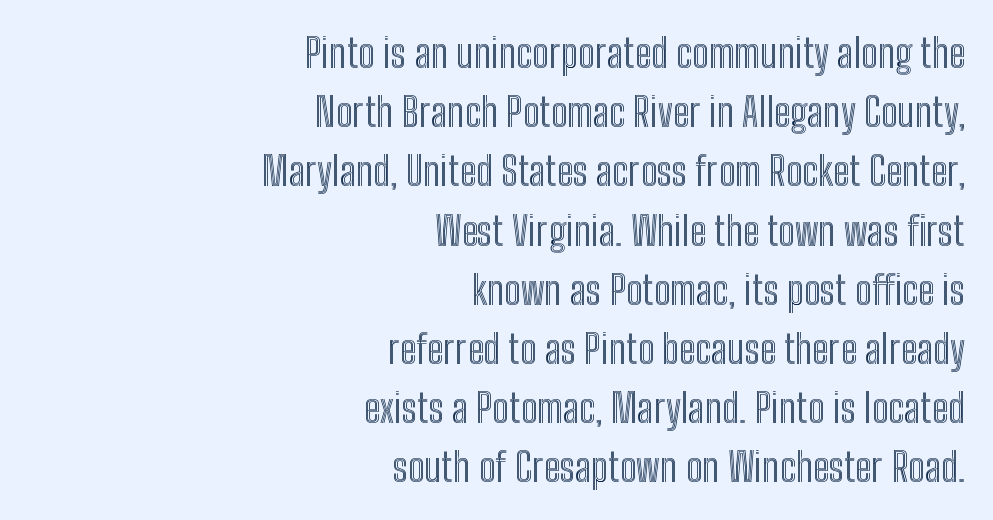
No extra tracking has been applied to these lines. No word sits above an underline. Italic: no, the glyphs are upright roman. A typesetter would call this proportional, since set widths differ per character.
